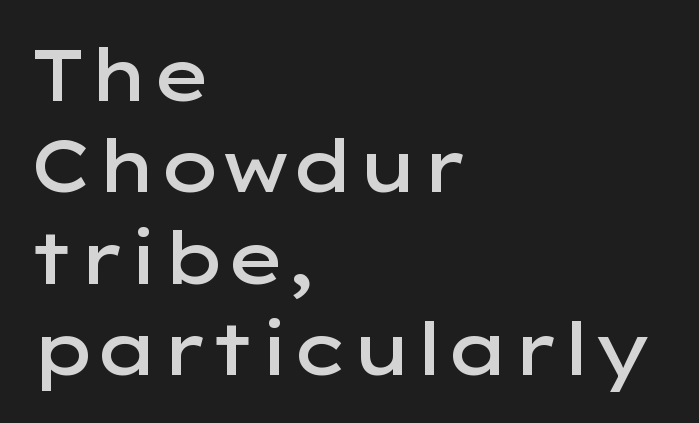
Q: Is the text bold? A: Semi-bold.
Q: Is the text italic (slanted)? A: No, it is upright.
Q: Is the typeface a serif or a sans-serif typeface? A: Sans-serif.
Q: Is the text underlined? A: No.
Q: How is the paragraph aligned? A: Left-aligned.
Q: Is the spacing between letters normal or unusually wide? A: Normal.
Q: Is the spacing between lines tight, normal or loose? A: Normal.
Q: Width (condensed, normal, or wide)? A: Wide.
Q: Stroke contrast? A: Low.
Q: x-height? A: Medium.
Q: Monospaced? A: No.
